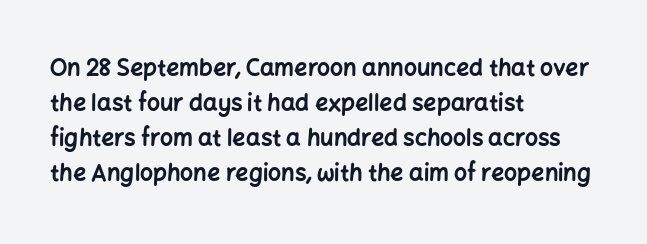
A normal amount of white space separates one row of letters from the next. The lines in this sample share a left origin and differ only in where they stop. Characters follow at the spacing the type designer built in. In terms of weight, the rendering is a true, heavy bold.
